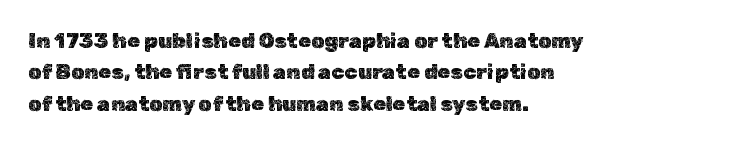
The compositor pushed each line to the left boundary. The designer left line spacing at the default. The rendering keeps characters at their native spacing. No italicization has been applied; the sample stays upright. Clear beneath every line of the passage.
